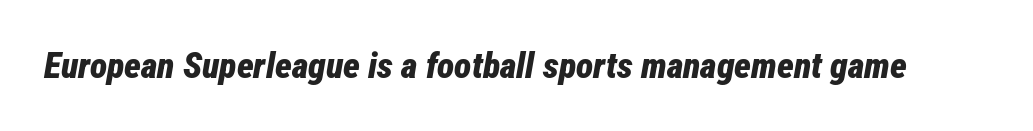
The image shows 36 px bold, condensed type, italic (leaning right); set normal letter spacing, not underlined; low stroke contrast and a medium x-height.
